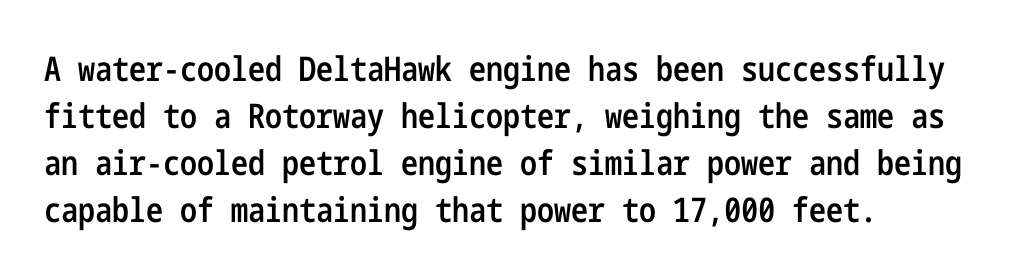
Q: Is the text bold? A: Semi-bold.
Q: Is the text italic (slanted)? A: No, it is upright.
Q: Is the typeface a serif or a sans-serif typeface? A: Sans-serif.
Q: Is the text underlined? A: No.
Q: How is the paragraph aligned? A: Left-aligned.
Q: Is the spacing between letters normal or unusually wide? A: Normal.
Q: Is the spacing between lines tight, normal or loose? A: Normal.
Q: Width (condensed, normal, or wide)? A: Condensed.
Q: Stroke contrast? A: Low.
Q: x-height? A: Medium.
